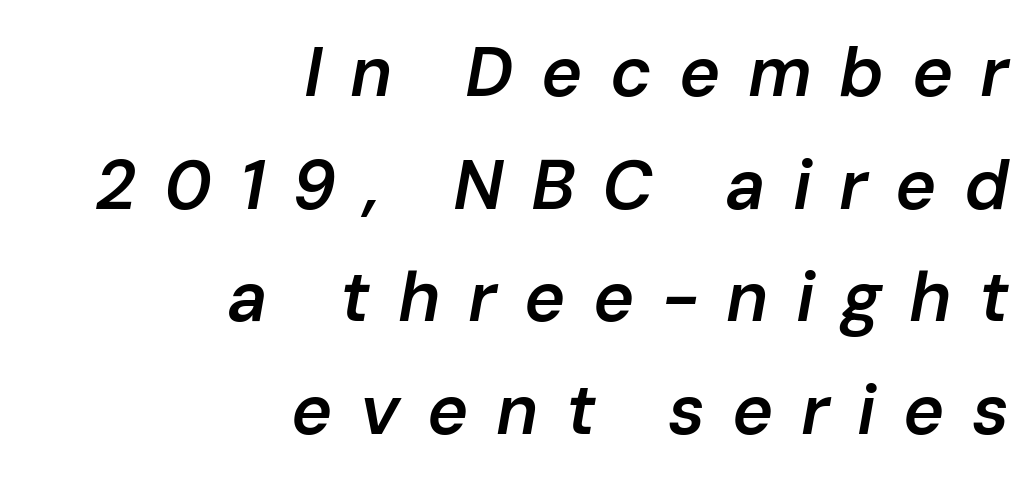
The image shows 70 px semibold type, italic (leaning right); set right-aligned, normal line spacing (1.61x), unusually wide letter spacing (+0.39 em), not underlined; low stroke contrast and a medium x-height.
